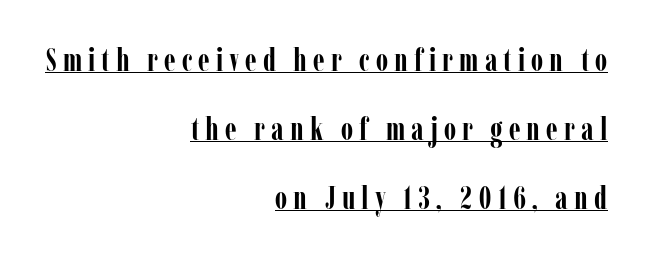
Q: Is the text bold? A: Yes.
Q: Is the text italic (slanted)? A: No, it is upright.
Q: Is the typeface a serif or a sans-serif typeface? A: Serif.
Q: Is the text underlined? A: Yes.
Q: How is the paragraph aligned? A: Right-aligned.
Q: Is the spacing between lines tight, normal or loose? A: Loose.
Q: Width (condensed, normal, or wide)? A: Condensed.
Q: Stroke contrast? A: Low.
Q: x-height? A: Medium.
Q: Monospaced? A: No.
